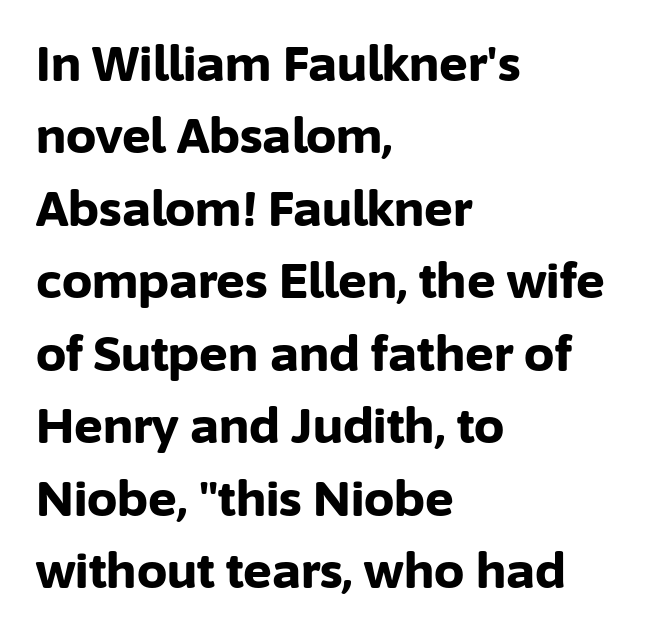
Q: Is the text bold? A: Yes.
Q: Is the text italic (slanted)? A: No, it is upright.
Q: Is the typeface a serif or a sans-serif typeface? A: Sans-serif.
Q: Is the text underlined? A: No.
Q: How is the paragraph aligned? A: Left-aligned.
Q: Is the spacing between letters normal or unusually wide? A: Normal.
Q: Is the spacing between lines tight, normal or loose? A: Normal.
Q: Width (condensed, normal, or wide)? A: Normal.
Q: Stroke contrast? A: Low.
Q: x-height? A: Medium.
Q: Monospaced? A: No.
